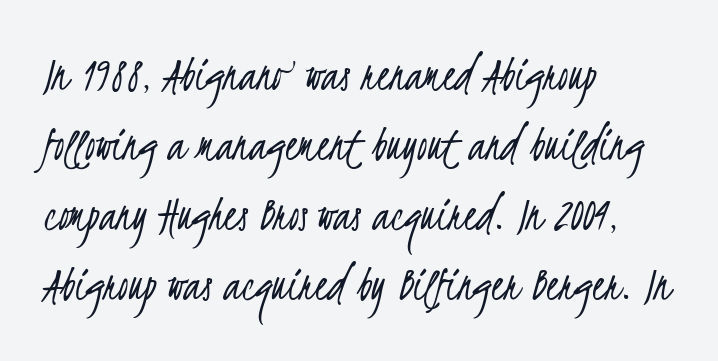
{"serif": "no", "bold": "no", "weight": "light", "width": "condensed", "stroke_contrast": "low", "x_height": "small", "monospaced": "no", "underline": "no", "align": "left", "line_spacing": "normal", "line_spacing_ratio": 1.37, "letter_spacing": "normal", "letter_spacing_em": 0.0, "glyph_px": 51}
